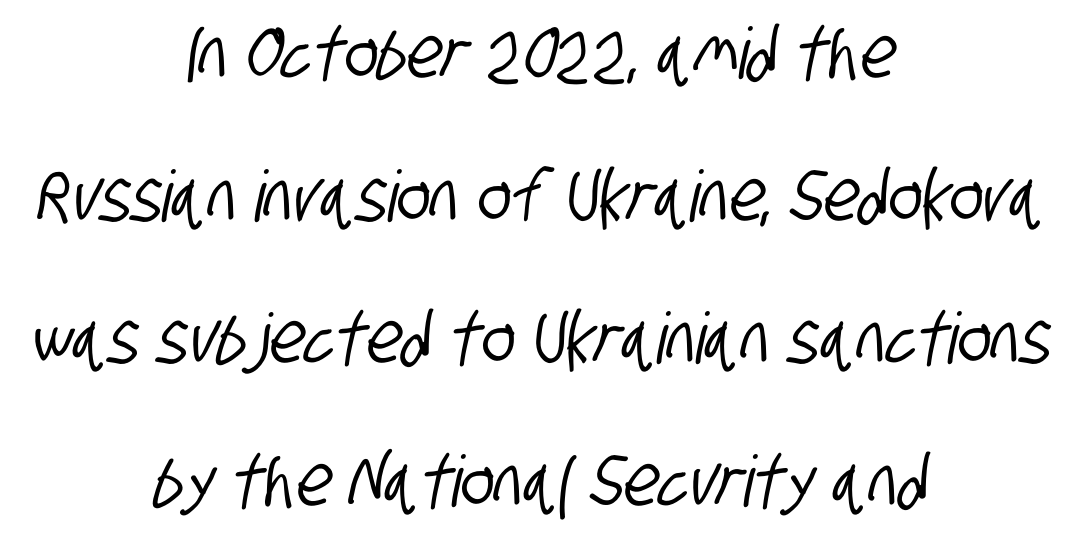
{"serif": "no", "width": "condensed", "stroke_contrast": "low", "x_height": "large", "monospaced": "no", "underline": "no", "align": "center", "line_spacing": "loose", "line_spacing_ratio": 2.01, "letter_spacing": "normal", "letter_spacing_em": 0.0, "glyph_px": 71}
